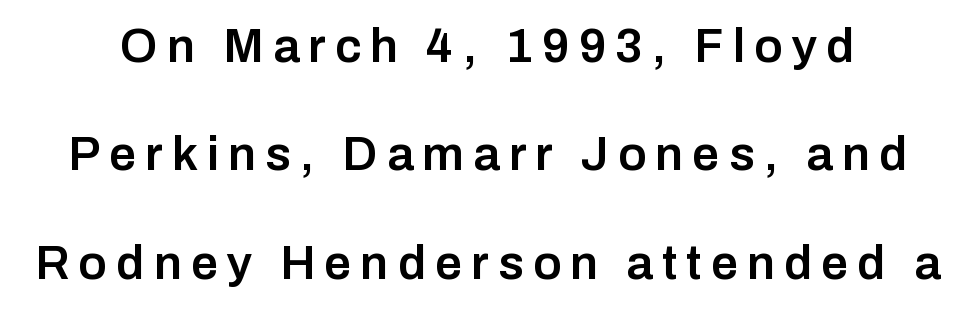
In terms of leading, this rendering errs on the spacious side. Words float on clear page, feet unadorned. I'd call this a sans setting — the letters go barefoot. The face used here is a semibold: visibly heavier than regular, lighter than bold. The rendering uses natural spacing where letterforms have individual widths. A typesetter would mark this as roman, not italic.
